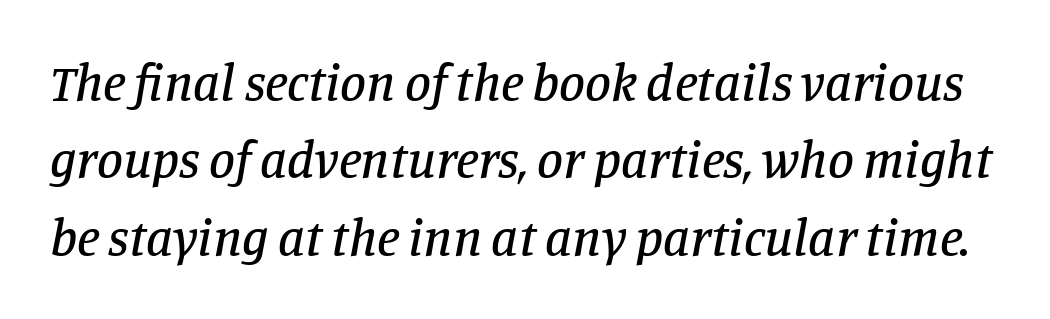
The image shows 52 px serif type, italic (leaning right); set normal line spacing (1.49x), normal letter spacing, not underlined; low stroke contrast and a large x-height.
